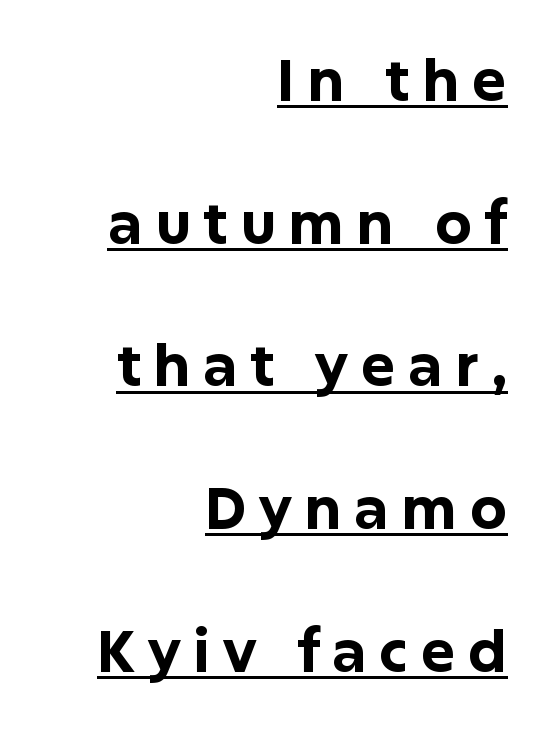
{"serif": "no", "italic": "no", "bold": "yes", "weight": "bold", "width": "normal", "stroke_contrast": "low", "x_height": "medium", "monospaced": "no", "underline": "yes", "align": "right", "line_spacing": "loose", "line_spacing_ratio": 2.46, "letter_spacing": "wide", "letter_spacing_em": 0.21, "glyph_px": 58}
